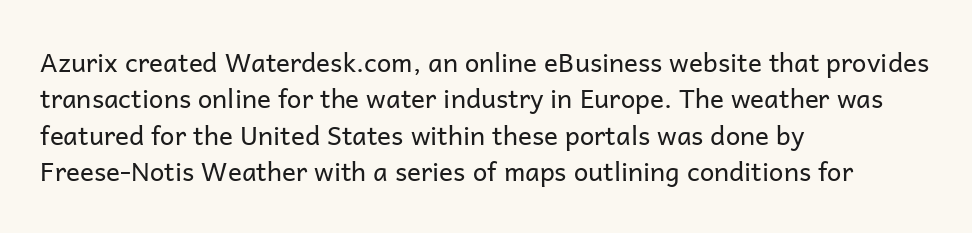
Short and long lines alike share a common starting point at left. The typeface has the unassuming heft of standard copy or less. Is the letter spacing exaggerated? No — it looks like the ordinary default. Has an underline been added? It has not. Posture: vertical.
